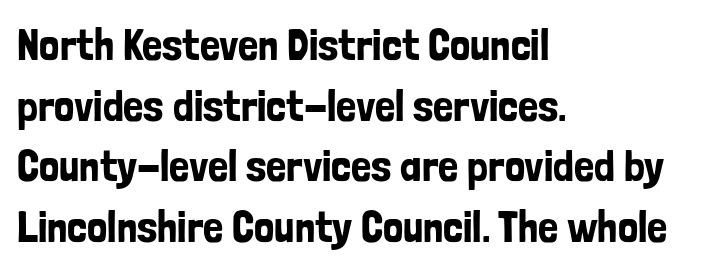
Q: Is the text italic (slanted)? A: No, it is upright.
Q: Is the typeface a serif or a sans-serif typeface? A: Sans-serif.
Q: Is the text underlined? A: No.
Q: How is the paragraph aligned? A: Left-aligned.
Q: Is the spacing between letters normal or unusually wide? A: Normal.
Q: Is the spacing between lines tight, normal or loose? A: Normal.
Q: Width (condensed, normal, or wide)? A: Condensed.
Q: Stroke contrast? A: Low.
Q: x-height? A: Medium.
Q: Monospaced? A: No.
